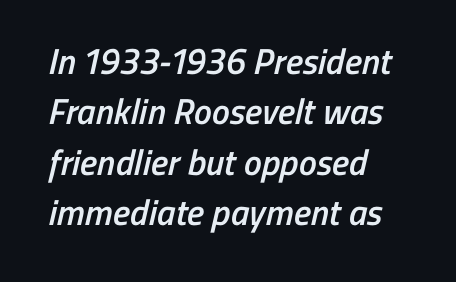
Q: Is the text bold? A: Semi-bold.
Q: Is the typeface a serif or a sans-serif typeface? A: Sans-serif.
Q: Is the text underlined? A: No.
Q: How is the paragraph aligned? A: Left-aligned.
Q: Is the spacing between letters normal or unusually wide? A: Normal.
Q: Is the spacing between lines tight, normal or loose? A: Normal.
Q: Width (condensed, normal, or wide)? A: Condensed.
Q: Stroke contrast? A: Low.
Q: x-height? A: Medium.
Q: Monospaced? A: No.
